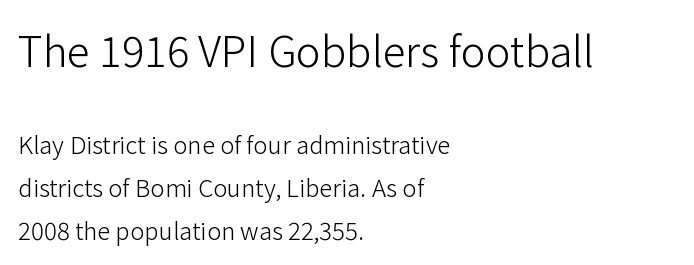
The image shows 42 px light sans-serif type, upright; set left-aligned, line spacing 1.78x, normal letter spacing, not underlined; the first (top) block is 1.75x larger; low stroke contrast and a medium x-height.
